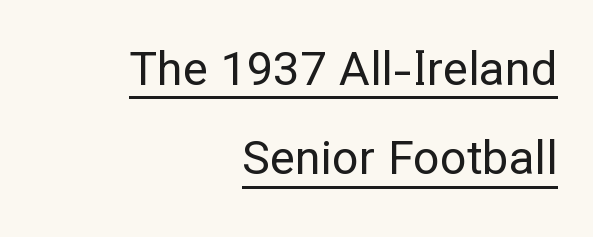
{"serif": "no", "italic": "no", "bold": "no", "weight": "regular", "width": "normal", "stroke_contrast": "low", "x_height": "medium", "monospaced": "no", "underline": "yes", "align": "right", "line_spacing": "loose", "line_spacing_ratio": 1.9, "letter_spacing": "normal", "letter_spacing_em": 0.0, "glyph_px": 47}
